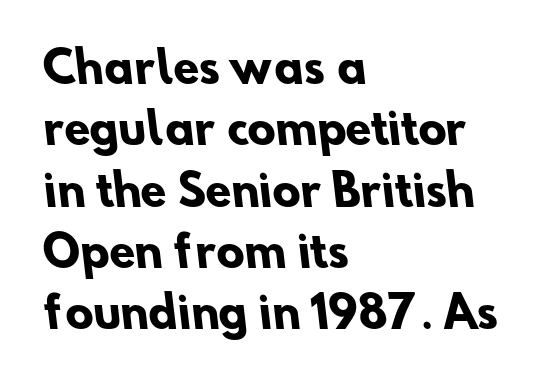
The glyphs have the mass of a bold cut. The rendering keeps characters at their native spacing. In terms of letterform style, serifs are entirely absent. The rendering uses natural spacing where letterforms have individual widths. Baseline-to-baseline distance is the conventional proportion of letter height.
